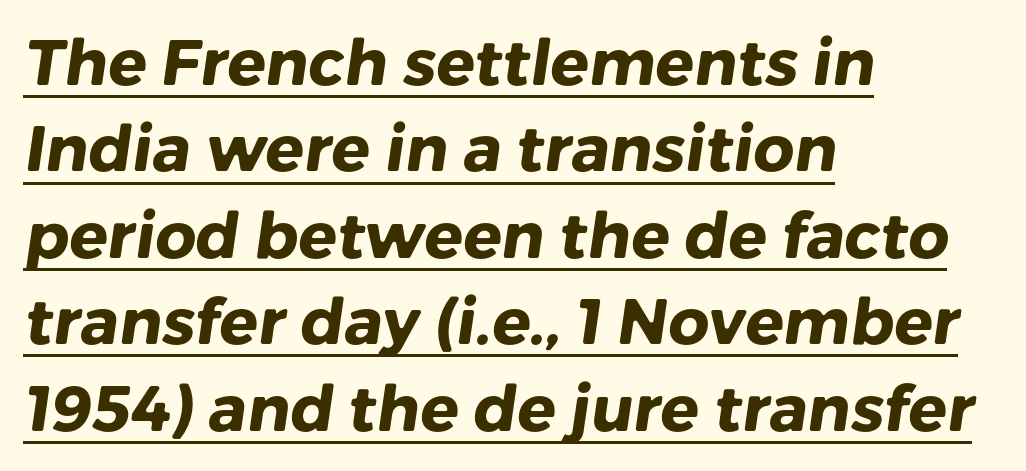
Students, this is bold: see how much ink each stroke carries. The passage shown is typeset with a sans-serif family. Note the varied advance widths — an 'i' is clearly narrower than an 'm'. The face used here appears with an underline applied.
